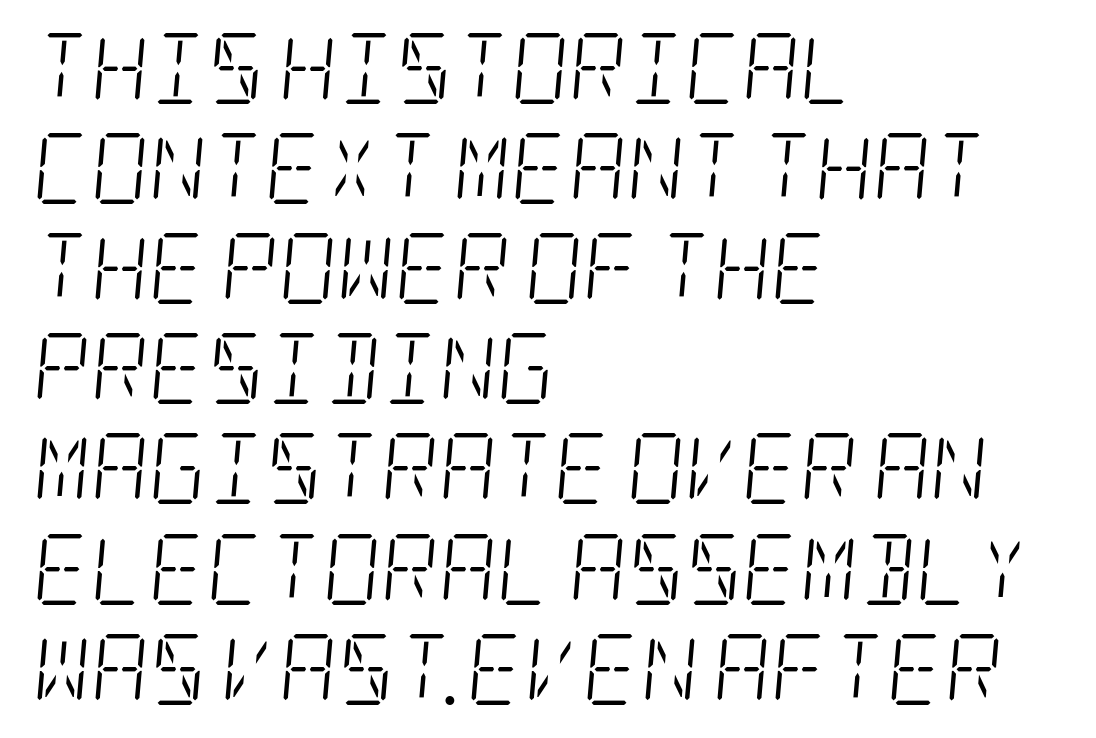
{"serif": "yes", "italic": "yes", "lean": "right", "slant_degrees": 5, "bold": "no", "weight": "light", "width": "condensed", "stroke_contrast": "low", "x_height": "large", "underline": "no", "align": "left", "line_spacing": "normal", "line_spacing_ratio": 1.41, "letter_spacing": "normal", "letter_spacing_em": 0.0, "glyph_px": 71}
